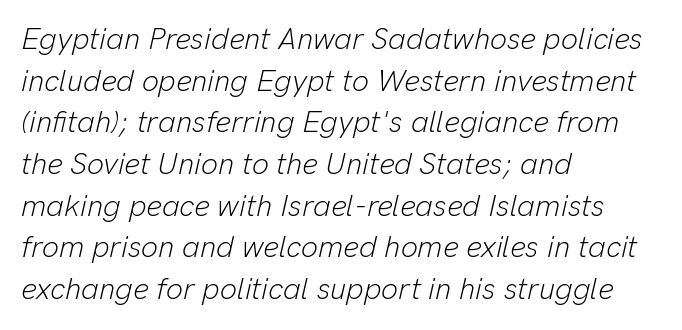
The image shows 30 px light type, italic (leaning right); set left-aligned, normal line spacing (1.39x), normal letter spacing, not underlined; low stroke contrast and a medium x-height.
